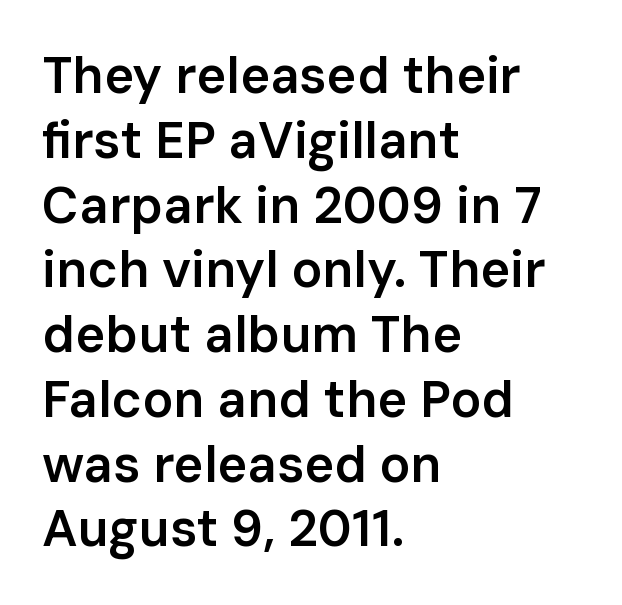
The image shows 51 px semibold sans-serif type, upright; set left-aligned, normal line spacing (1.27x), normal letter spacing, not underlined; low stroke contrast and a medium x-height.
